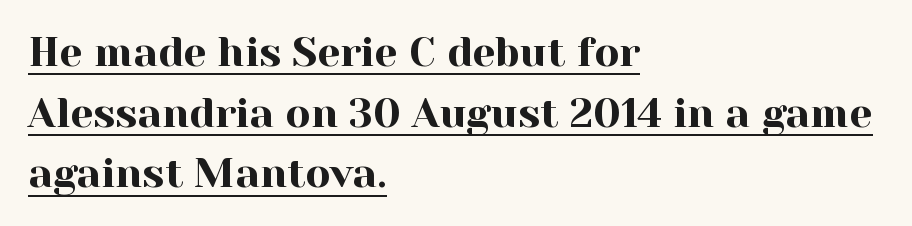
The passage shown is typed in a proportional face where columns would drift. Horizontal bands of white between lines are of average thickness. Letter spacing: default. Is there any slant? The stems are plumb. Every row of glyphs begins at an identical x-position on the left. Looks like someone drew a line under every word here.
